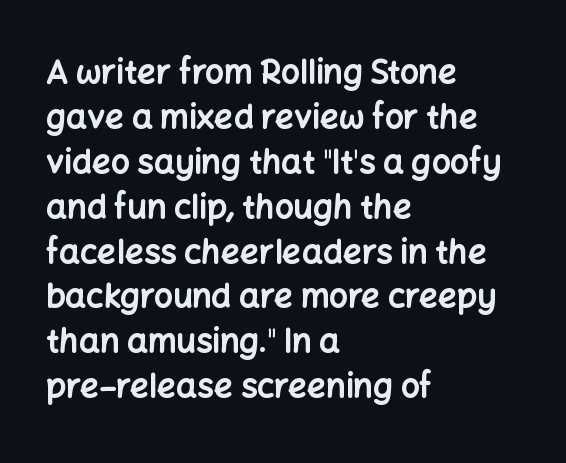
{"serif": "no", "italic": "no", "bold": "yes", "weight": "bold", "width": "normal", "stroke_contrast": "low", "x_height": "medium", "monospaced": "no", "underline": "no", "align": "left", "line_spacing": "normal", "line_spacing_ratio": 1.36, "letter_spacing": "normal", "letter_spacing_em": 0.0, "glyph_px": 33}
